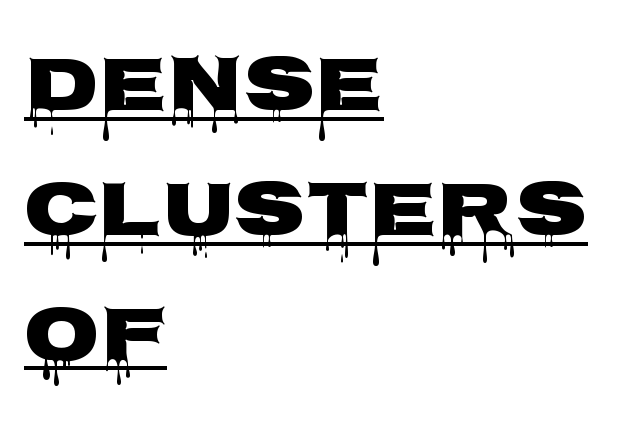
The image shows 78 px wide sans-serif type, upright; set left-aligned, normal line spacing (1.6x), normal letter spacing, underlined; low stroke contrast and a large x-height.
